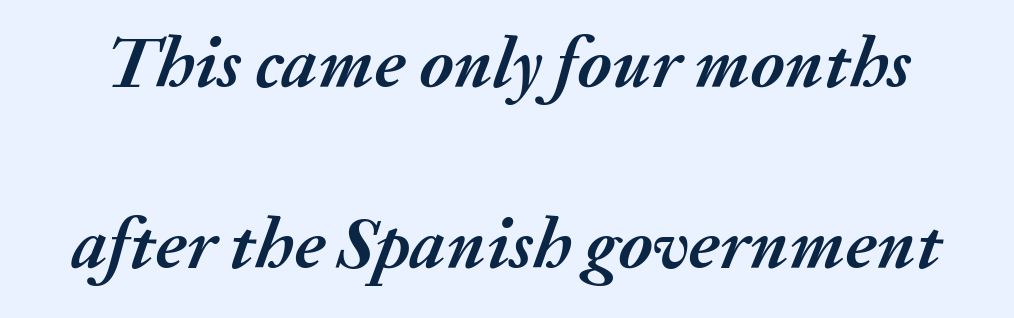
{"italic": "yes", "lean": "right", "slant_degrees": 20, "bold": "yes", "weight": "semibold", "width": "normal", "stroke_contrast": "medium", "x_height": "medium", "monospaced": "no", "underline": "no", "line_spacing": "loose", "line_spacing_ratio": 2.48, "letter_spacing": "normal", "letter_spacing_em": 0.0, "glyph_px": 73}
